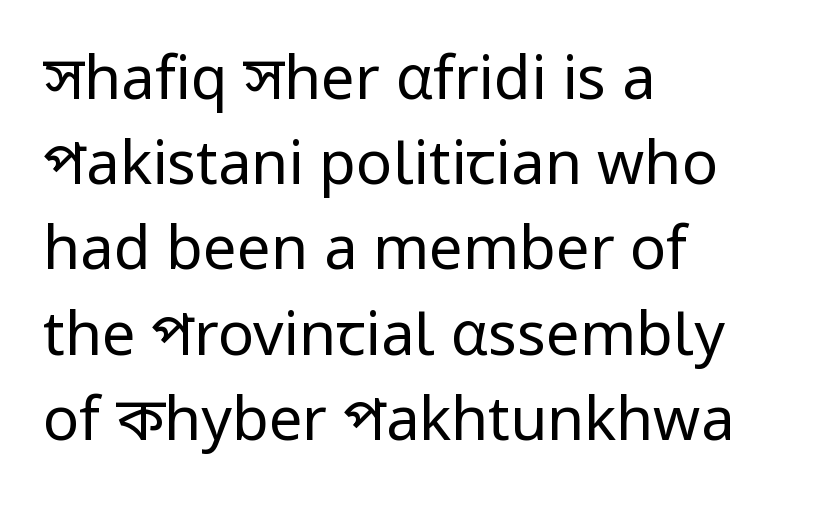
The rendering anchors every line to the left-hand side. Serifs: no, the terminals of the letterforms are clean. A typesetter would call this proportional, since set widths differ per character. Unbolded letterforms with no extra heft.
